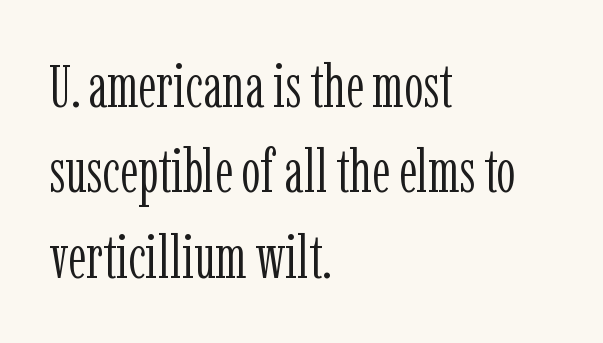
{"serif": "yes", "italic": "no", "bold": "no", "weight": "light", "width": "condensed", "stroke_contrast": "low", "x_height": "medium", "monospaced": "no", "underline": "no", "align": "left", "line_spacing": "normal", "line_spacing_ratio": 1.4, "letter_spacing": "normal", "letter_spacing_em": 0.0, "glyph_px": 61}
